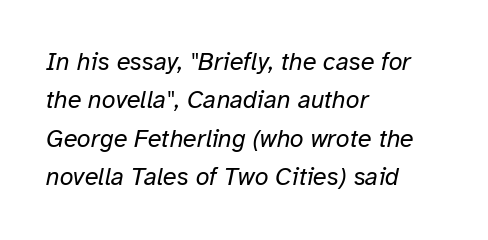
Characters follow at the spacing the type designer built in. The ragged edge is on the right, which tells us the setting is flush left. Beneath every word, the page is bare. Leading matches the norm, producing a regular column. Is the type slanted? Yes — the strokes lean at a clear angle. Weight class: somewhere from thin through regular.
